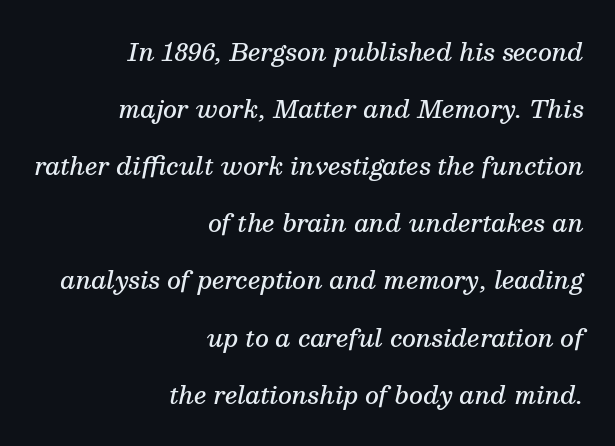
Q: Is the text bold? A: Semi-bold.
Q: Is the text italic (slanted)? A: Yes, it leans right by about 13 degrees.
Q: Is the text underlined? A: No.
Q: How is the paragraph aligned? A: Right-aligned.
Q: Is the spacing between letters normal or unusually wide? A: Normal.
Q: Is the spacing between lines tight, normal or loose? A: Loose.
